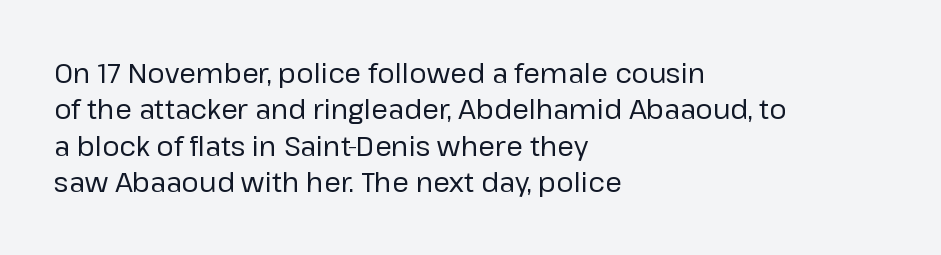
The image shows 27 px text type, upright; set left-aligned, normal line spacing (1.35x), normal letter spacing, not underlined.
